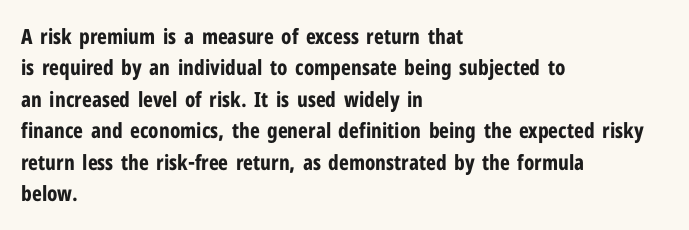
{"italic": "no", "bold": "yes", "underline": "no", "align": "left", "line_spacing": "normal", "line_spacing_ratio": 1.5, "letter_spacing": "normal", "letter_spacing_em": 0.0, "glyph_px": 21}
